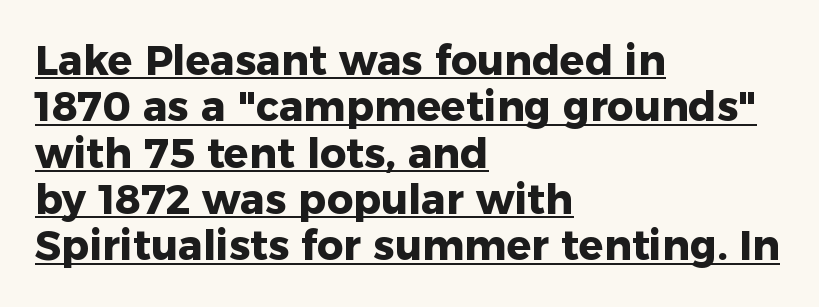
Q: Is the text bold? A: Yes.
Q: Is the text italic (slanted)? A: No, it is upright.
Q: Is the typeface a serif or a sans-serif typeface? A: Sans-serif.
Q: Is the text underlined? A: Yes.
Q: How is the paragraph aligned? A: Left-aligned.
Q: Is the spacing between letters normal or unusually wide? A: Normal.
Q: Is the spacing between lines tight, normal or loose? A: Tight.
Q: Width (condensed, normal, or wide)? A: Normal.
Q: Stroke contrast? A: Low.
Q: x-height? A: Medium.
Q: Monospaced? A: No.
